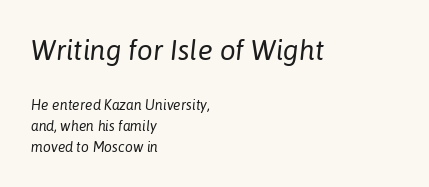
The image shows 28 px regular-weight type, italic (leaning right); set left-aligned, normal line spacing (1.49x), normal letter spacing, not underlined; the first (top) block is 2.0x larger; low stroke contrast and a medium x-height.
